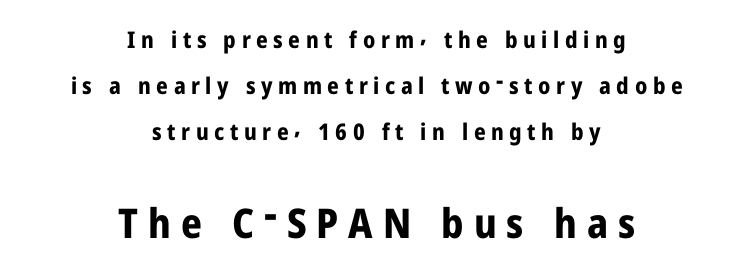
The image shows 41 px bold, condensed sans-serif type, upright; set centered, loose line spacing (2.01x), unusually wide letter spacing (+0.24 em), not underlined; the second (bottom) block is 1.78x larger; low stroke contrast and a medium x-height.
